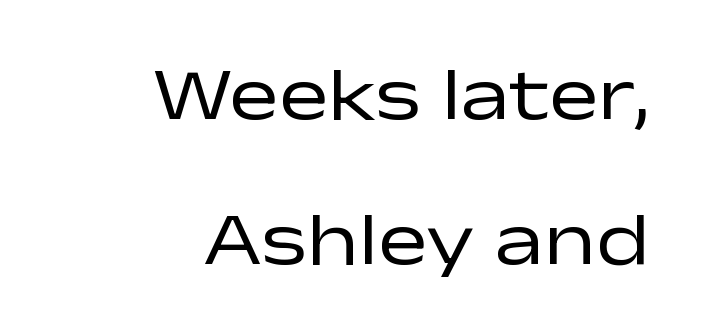
The image shows 74 px regular-weight, wide sans-serif type, upright; set right-aligned, loose line spacing (1.96x), normal letter spacing, not underlined; low stroke contrast and a medium x-height.
